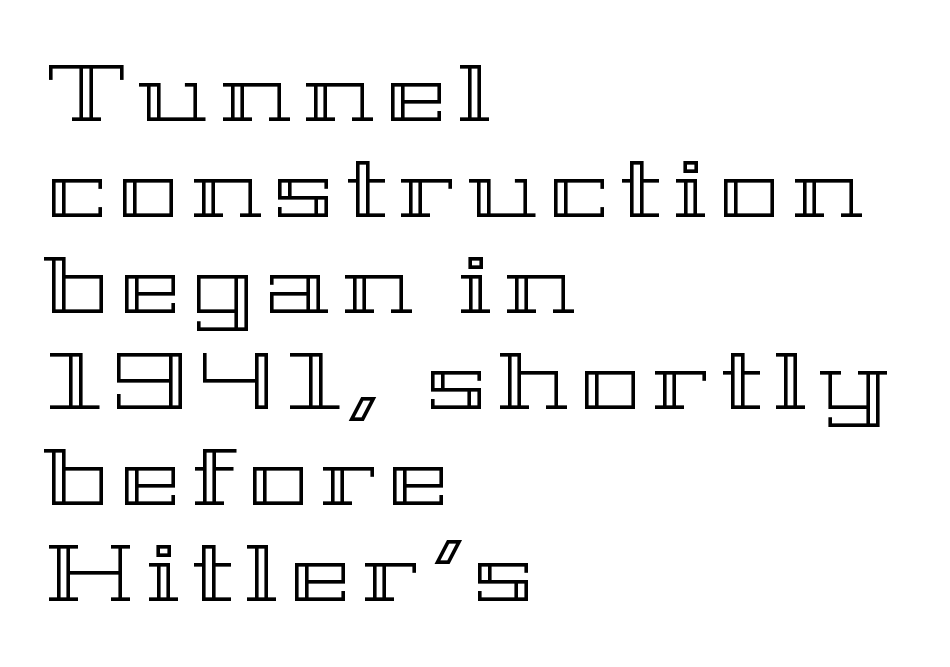
{"italic": "no", "width": "wide", "x_height": "medium", "monospaced": "no", "underline": "no", "align": "left", "line_spacing_ratio": 1.2, "glyph_px": 80}
